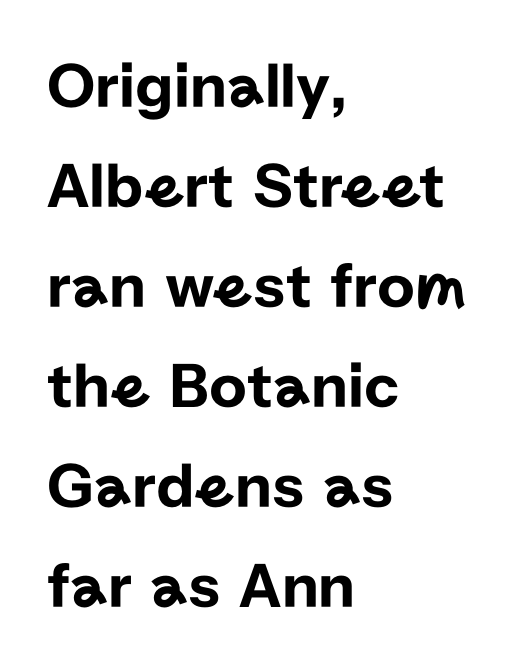
{"serif": "no", "italic": "no", "width": "normal", "stroke_contrast": "low", "x_height": "medium", "monospaced": "no", "underline": "no", "align": "left", "line_spacing": "normal", "line_spacing_ratio": 1.54, "letter_spacing": "normal", "letter_spacing_em": 0.0, "glyph_px": 65}
